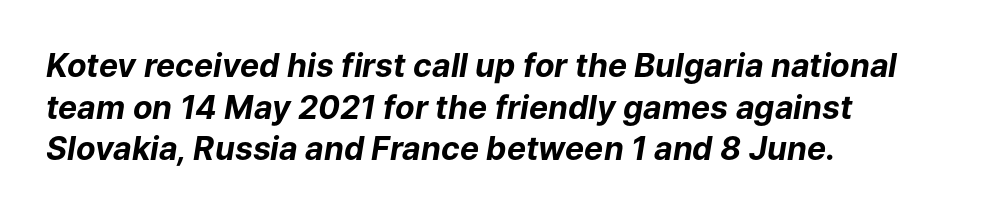
{"italic": "yes", "lean": "right", "slant_degrees": 9, "bold": "yes", "weight": "bold", "width": "normal", "stroke_contrast": "low", "x_height": "medium", "monospaced": "no", "underline": "no", "align": "left", "line_spacing": "normal", "line_spacing_ratio": 1.3, "letter_spacing": "normal", "letter_spacing_em": 0.0, "glyph_px": 32}
